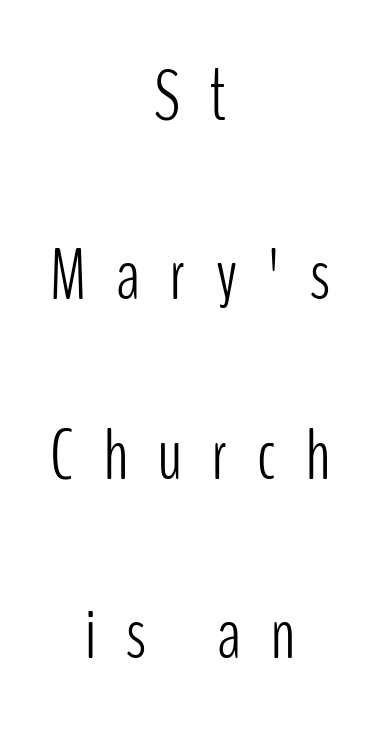
Q: Is the text bold? A: No.
Q: Is the text italic (slanted)? A: No, it is upright.
Q: Is the typeface a serif or a sans-serif typeface? A: Sans-serif.
Q: Is the text underlined? A: No.
Q: How is the paragraph aligned? A: Centered.
Q: Is the spacing between letters normal or unusually wide? A: Unusually wide.
Q: Is the spacing between lines tight, normal or loose? A: Loose.
Q: Width (condensed, normal, or wide)? A: Condensed.
Q: Stroke contrast? A: Low.
Q: x-height? A: Medium.
Q: Monospaced? A: No.
